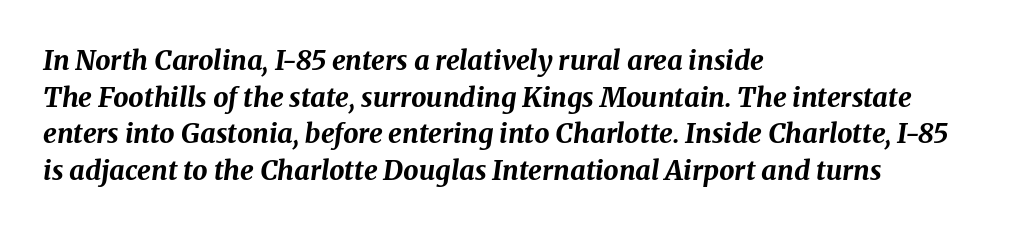
{"italic": "yes", "lean": "right", "slant_degrees": 8, "bold": "yes", "underline": "no", "align": "left", "line_spacing": "normal", "line_spacing_ratio": 1.36, "letter_spacing": "normal", "letter_spacing_em": 0.0, "glyph_px": 27}
